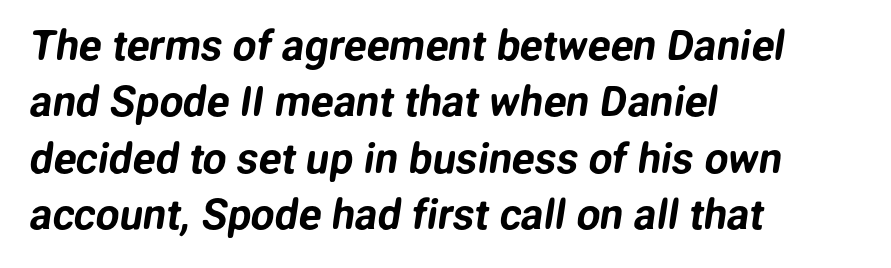
The image shows 42 px sans-serif type; set left-aligned, normal line spacing (1.34x), normal letter spacing, not underlined; low stroke contrast and a medium x-height.
